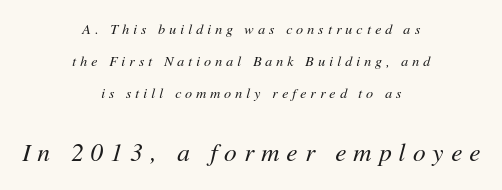
Q: Is the text bold? A: No.
Q: Is the text italic (slanted)? A: Yes, it leans right by about 11 degrees.
Q: Is the text underlined? A: No.
Q: How is the paragraph aligned? A: Centered.
Q: Is the spacing between letters normal or unusually wide? A: Unusually wide.
Q: Is the spacing between lines tight, normal or loose? A: Loose.
Q: Which block of text is set in a larger size, the first (top) or the second (bottom)? A: The second (bottom) one.
